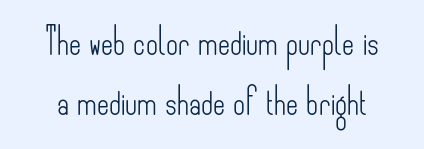
Q: Is the text bold? A: No.
Q: Is the text italic (slanted)? A: No, it is upright.
Q: Is the text underlined? A: No.
Q: Is the spacing between letters normal or unusually wide? A: Normal.
Q: Is the spacing between lines tight, normal or loose? A: Loose.
